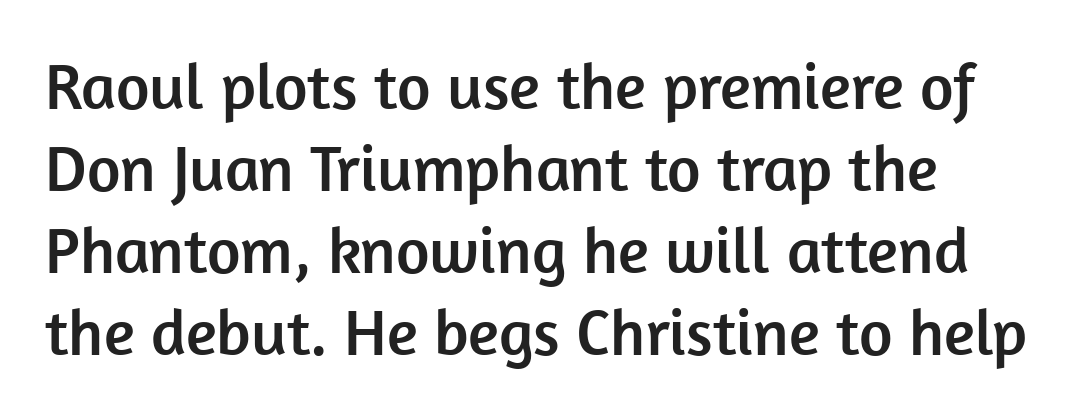
The image shows 65 px sans-serif type, upright; set normal line spacing (1.26x), normal letter spacing, not underlined; low stroke contrast and a medium x-height.
